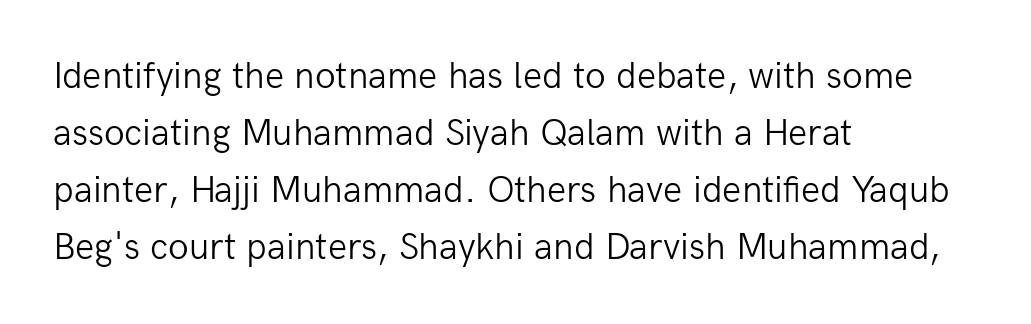
The image shows 38 px light sans-serif type, upright; set left-aligned, normal line spacing (1.5x), normal letter spacing, not underlined; low stroke contrast and a medium x-height.
